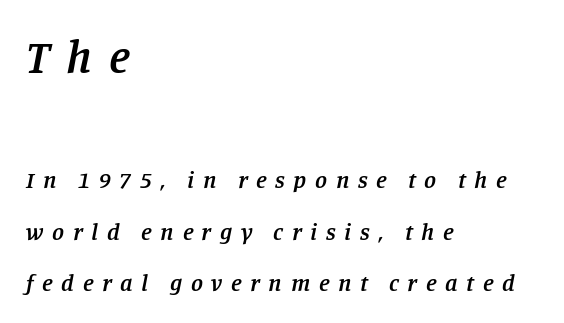
{"serif": "yes", "italic": "yes", "lean": "right", "slant_degrees": 11, "bold": "semi", "weight": "semibold", "width": "normal", "stroke_contrast": "low", "x_height": "large", "monospaced": "no", "underline": "no", "align": "left", "line_spacing": "loose", "line_spacing_ratio": 2.14, "letter_spacing": "wide", "letter_spacing_em": 0.36, "larger_block": "first", "size_ratio": 1.96, "glyph_px": 47}
